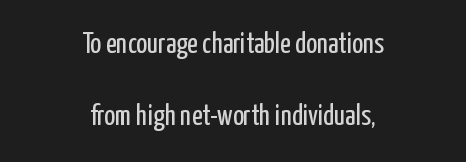
{"serif": "no", "italic": "no", "bold": "no", "weight": "regular", "width": "condensed", "stroke_contrast": "low", "x_height": "medium", "monospaced": "no", "underline": "no", "align": "center", "line_spacing": "loose", "line_spacing_ratio": 2.47, "letter_spacing": "normal", "letter_spacing_em": 0.0, "glyph_px": 29}
